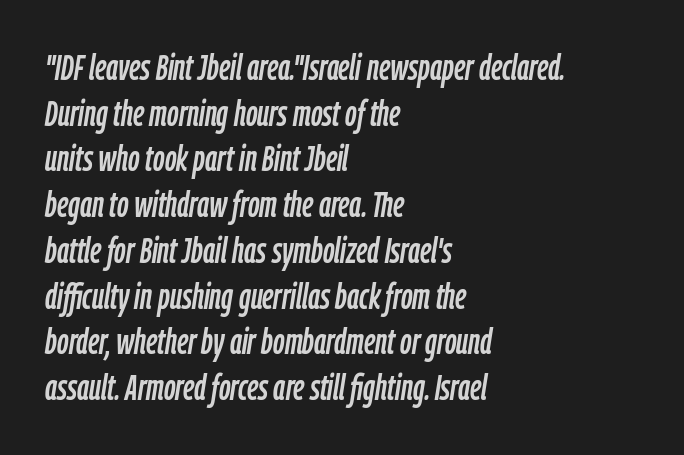
Reading down the block, your eye returns to a fixed left position each line. The letters advance in unequal steps, a hallmark of proportional type. The text carries the slant typical of an italic or oblique font. How are the letters spaced? Ordinarily, with no added tracking. Regular leading. Clear beneath every line of the passage.
